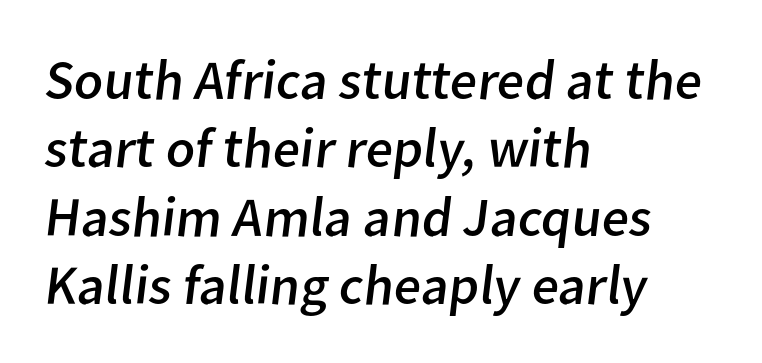
{"serif": "no", "bold": "no", "weight": "regular", "width": "normal", "stroke_contrast": "low", "x_height": "medium", "monospaced": "no", "underline": "no", "align": "left", "line_spacing_ratio": 1.22, "letter_spacing": "normal", "letter_spacing_em": 0.0, "glyph_px": 56}
